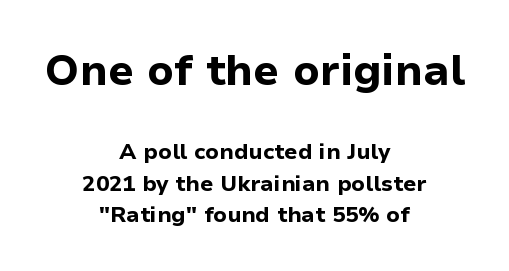
The tracking reads as untouched default to a designer's eye. How would I describe the line gaps? Plain and ordinary. Layout note: lines centered. The rendering uses natural spacing where letterforms have individual widths. Plain, unruled lines of type. A typesetter would label this face a sans.
